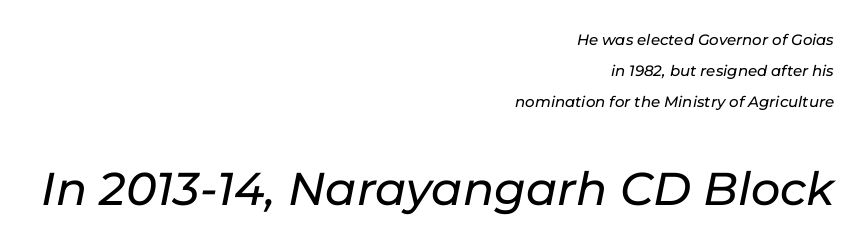
Reading down the block, your eye finds every line finishing at a fixed right position. Observe the ordinary spacing: letters are neighbours, not strangers. Note: smaller setting up top, larger setting below. The space beneath each line is pristine and unruled. If you measured baseline to baseline, you'd find a long distance.
